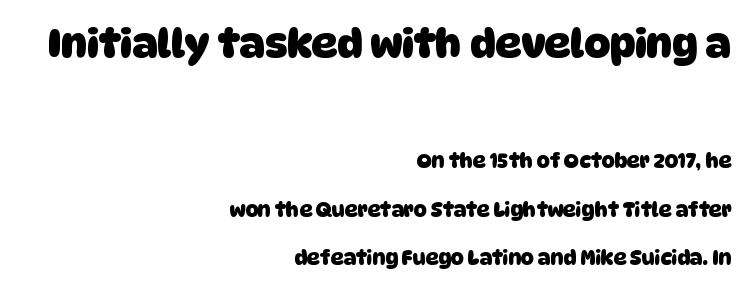
The image shows 40 px heavy sans-serif type; set right-aligned, loose line spacing (2.43x), normal letter spacing, not underlined; the first (top) block is 2.0x larger; low stroke contrast and a large x-height.
